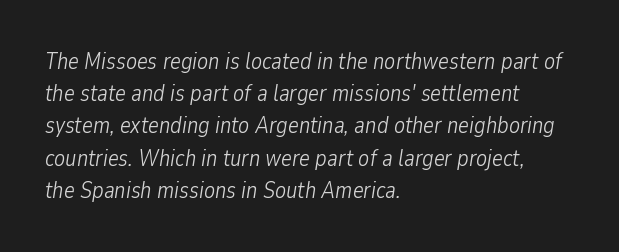
{"italic": "yes", "lean": "right", "slant_degrees": 9, "bold": "no", "underline": "no", "align": "left", "line_spacing": "normal", "line_spacing_ratio": 1.4, "letter_spacing": "normal", "letter_spacing_em": 0.0, "glyph_px": 23}
